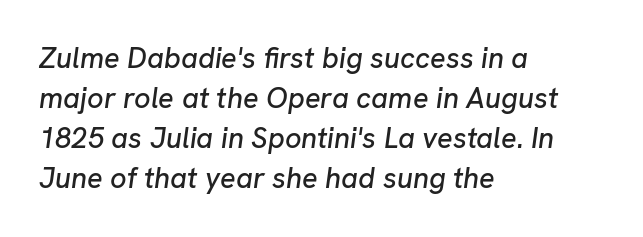
The image shows 29 px text type, italic (leaning right); set left-aligned, normal line spacing (1.38x), normal letter spacing, not underlined; low stroke contrast and a medium x-height.
